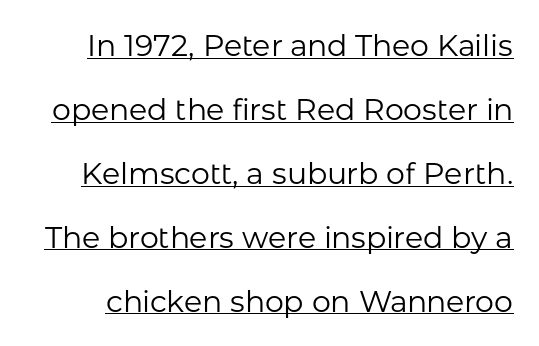
One glance says open: line gaps are wider than usual. The letterforms sit shoulder to shoulder at normal distance. In terms of letterform style, serifs are entirely absent. Here the designer chose a conventional face with non-uniform glyph widths.
